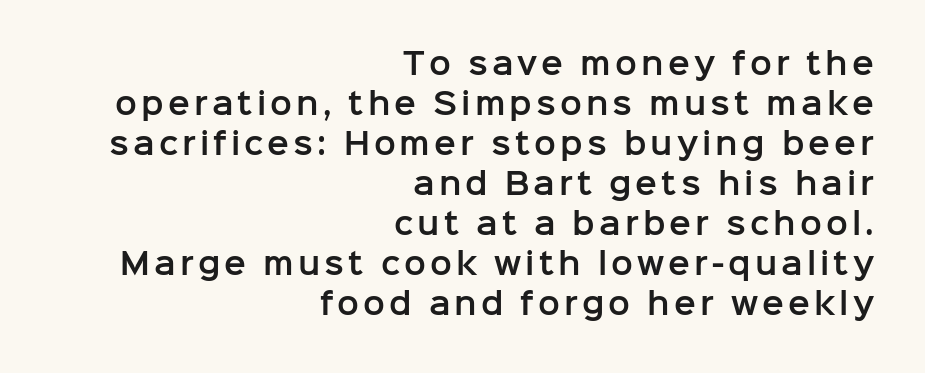
The lettering holds an erect, upright posture throughout. Vertical spacing — default. Typographically, this falls in the sans-serif category. Casual observation: everything's shoved over to the right. Just letters on the line, the space beneath them empty.
